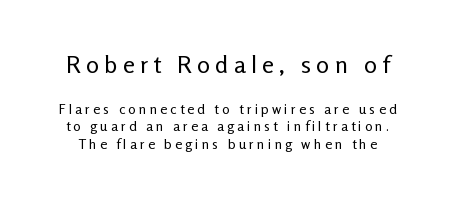
{"italic": "no", "bold": "no", "underline": "no", "line_spacing": "normal", "line_spacing_ratio": 1.27, "letter_spacing": "wide", "letter_spacing_em": 0.22, "larger_block": "first", "size_ratio": 1.71, "glyph_px": 24}
